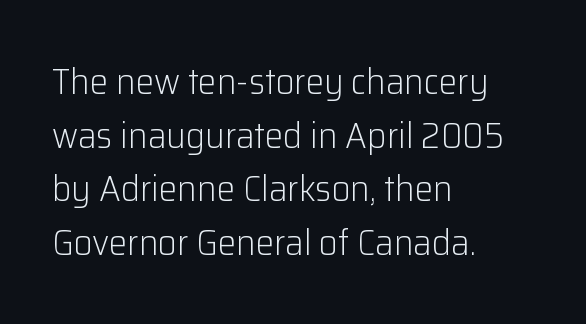
The image shows 37 px light sans-serif type, upright; set left-aligned, normal line spacing (1.45x), normal letter spacing, not underlined; low stroke contrast and a medium x-height.
